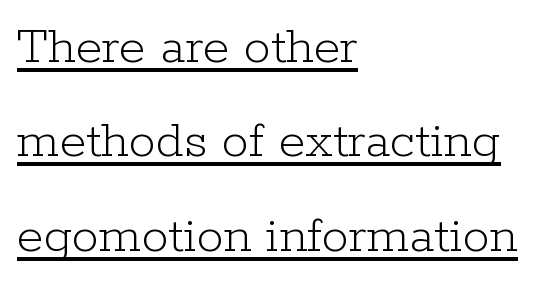
Weight class: somewhere from thin through regular. Here the glyphs are tracked normally, forming tight word shapes. The setting favours the left margin, as ordinary paragraphs usually do. Note the varied advance widths — an 'i' is clearly narrower than an 'm'.
